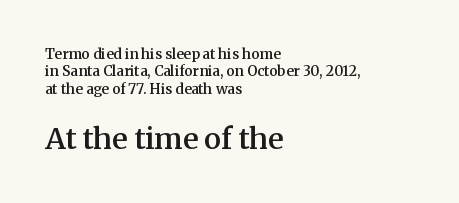
Q: Is the text bold? A: Semi-bold.
Q: Is the text italic (slanted)? A: No, it is upright.
Q: Is the typeface a serif or a sans-serif typeface? A: Serif.
Q: Is the text underlined? A: No.
Q: How is the paragraph aligned? A: Left-aligned.
Q: Is the spacing between letters normal or unusually wide? A: Normal.
Q: Which block of text is set in a larger size, the first (top) or the second (bottom)? A: The second (bottom) one.
Q: Width (condensed, normal, or wide)? A: Normal.
Q: Stroke contrast? A: Medium.
Q: x-height? A: Medium.
Q: Monospaced? A: No.
